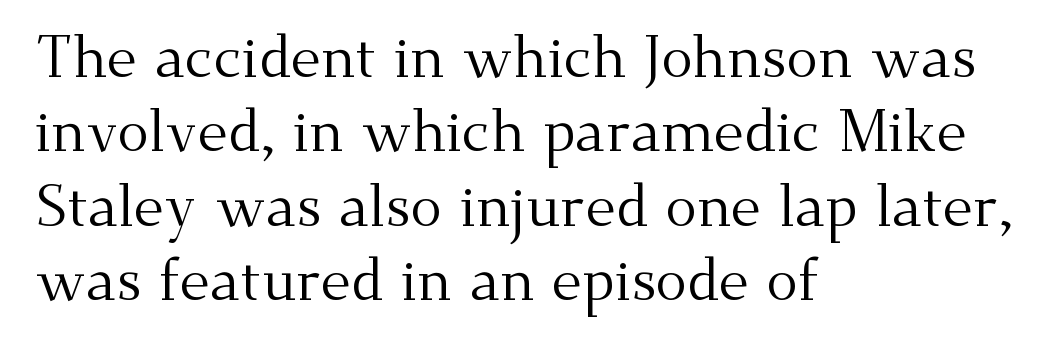
{"serif": "yes", "italic": "no", "bold": "no", "weight": "regular", "width": "normal", "stroke_contrast": "medium", "x_height": "small", "monospaced": "no", "underline": "no", "align": "left", "line_spacing": "normal", "line_spacing_ratio": 1.26, "letter_spacing": "normal", "letter_spacing_em": 0.0, "glyph_px": 59}
